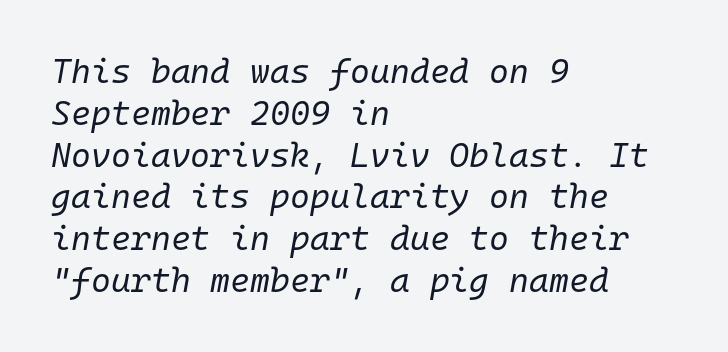
The image shows 34 px regular-weight type, italic (leaning right), monospaced; set left-aligned, line spacing 1.23x, normal letter spacing, not underlined; low stroke contrast and a medium x-height.
